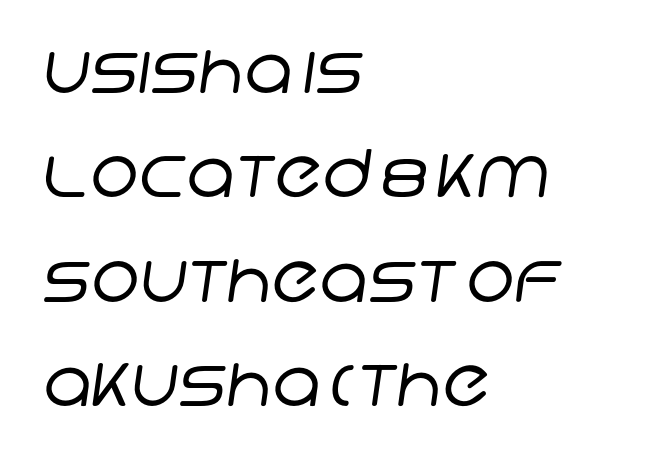
Observe the ordinary spacing: letters are neighbours, not strangers. The leading is moderate, giving the passage an even texture. These lines are rendered in a variable-pitch font. Underline: absent. Weight: in the light-to-regular range.
